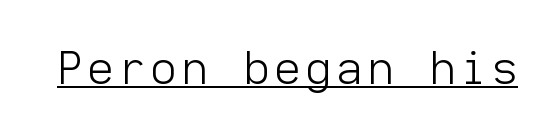
Q: Is the text bold? A: No.
Q: Is the text italic (slanted)? A: No, it is upright.
Q: Is the typeface a serif or a sans-serif typeface? A: Sans-serif.
Q: Is the text underlined? A: Yes.
Q: Width (condensed, normal, or wide)? A: Normal.
Q: Stroke contrast? A: Low.
Q: x-height? A: Medium.
Q: Monospaced? A: Yes.
